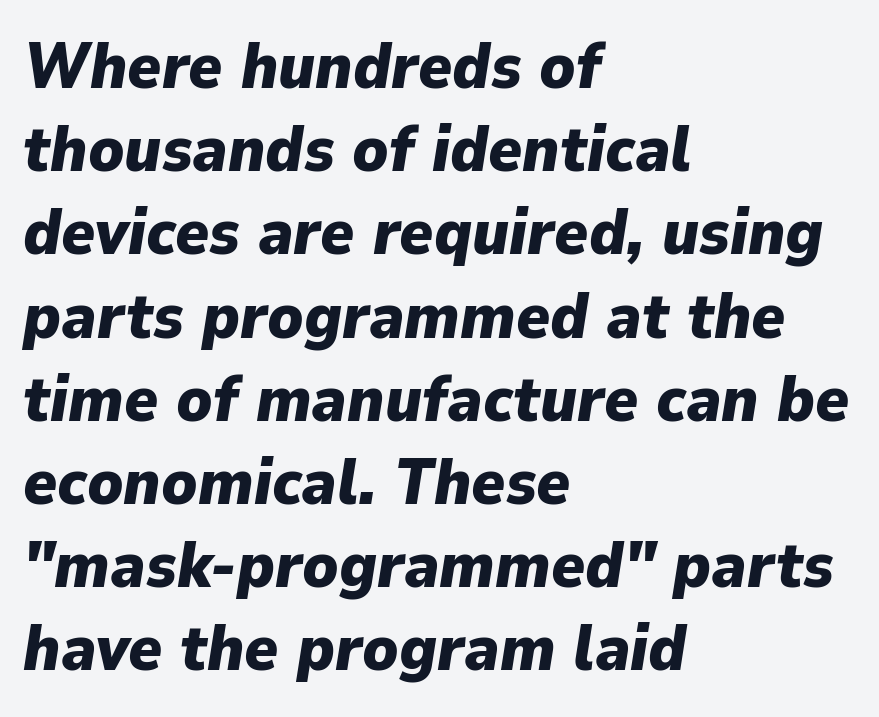
Looks like regular typesetting: each glyph gets only the width it needs. As a designer I'd log this as weight 700, bold. The rendering applies a slant to the glyphs. Which margin do the lines hug? The left one — the right edge is uneven.
